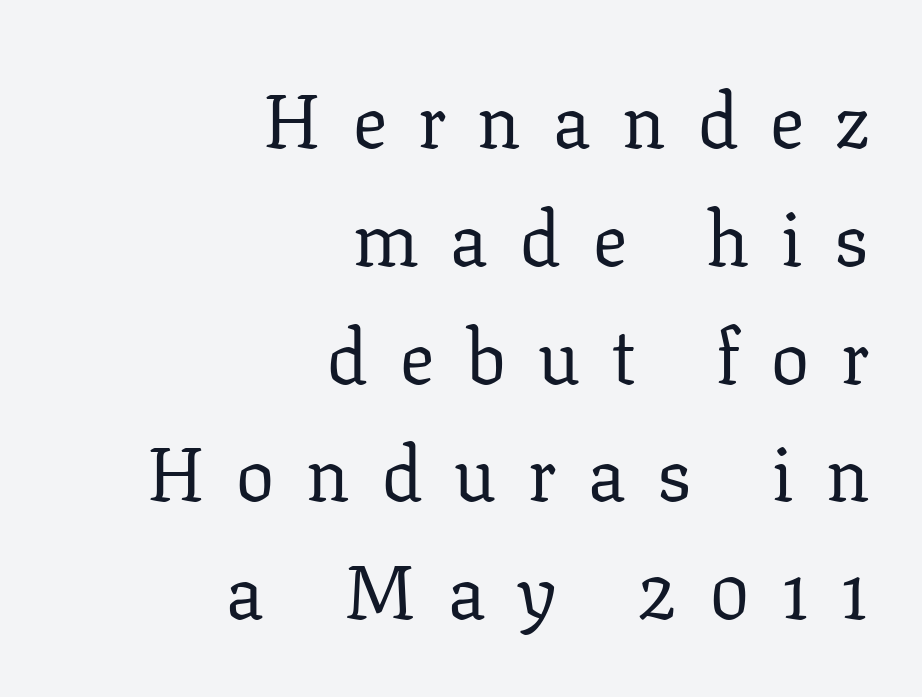
The image shows 76 px regular-weight serif type, upright; set right-aligned, normal line spacing (1.55x), unusually wide letter spacing (+0.42 em), not underlined; low stroke contrast and a medium x-height.
